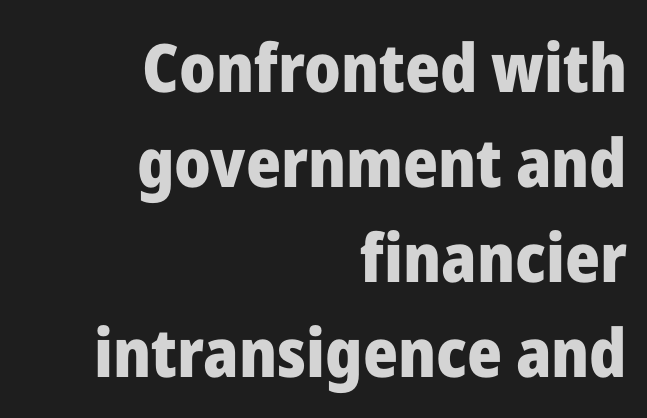
{"serif": "no", "italic": "no", "bold": "yes", "weight": "heavy", "width": "normal", "stroke_contrast": "low", "x_height": "medium", "monospaced": "no", "underline": "no", "align": "right", "line_spacing": "normal", "line_spacing_ratio": 1.42, "letter_spacing": "normal", "letter_spacing_em": 0.0, "glyph_px": 67}
